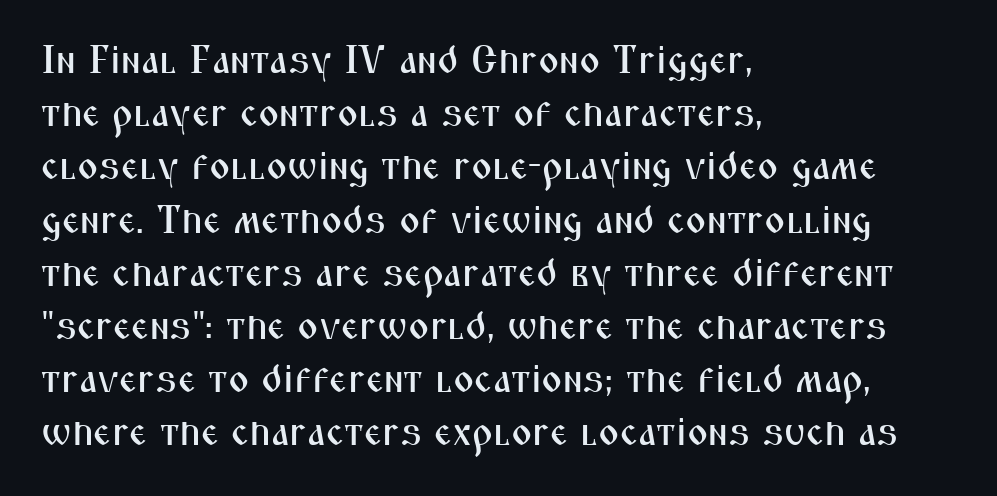
The rendering shows plain stroke endings on the letterforms — a sans-serif design. The face used here is proportionally spaced, like ordinary book or web type. Tall strokes in this sample are plumb rather than angled. The zone under the glyphs is completely vacant. Tracking value appears to be zero — textbook default spacing. Quick note: interline space is typical.
